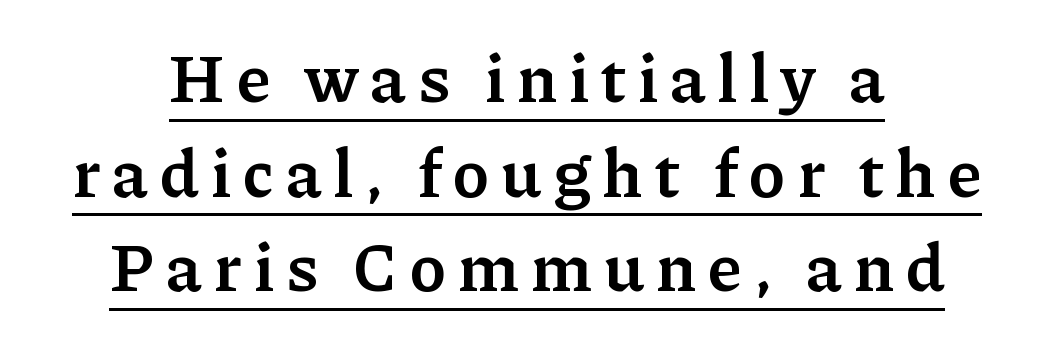
The image shows 69 px semibold serif type, upright; set centered, normal line spacing (1.37x), underlined; low stroke contrast and a medium x-height.
